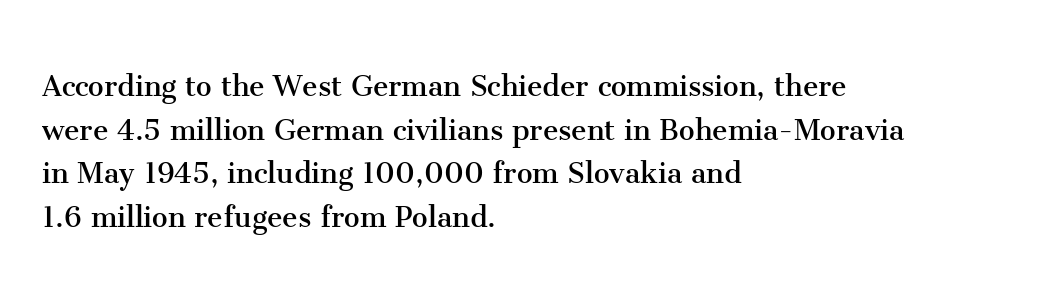
Q: Is the text bold? A: No.
Q: Is the text italic (slanted)? A: No, it is upright.
Q: Is the typeface a serif or a sans-serif typeface? A: Serif.
Q: Is the text underlined? A: No.
Q: How is the paragraph aligned? A: Left-aligned.
Q: Is the spacing between letters normal or unusually wide? A: Normal.
Q: Is the spacing between lines tight, normal or loose? A: Normal.
Q: Width (condensed, normal, or wide)? A: Normal.
Q: Stroke contrast? A: Medium.
Q: x-height? A: Medium.
Q: Monospaced? A: No.
